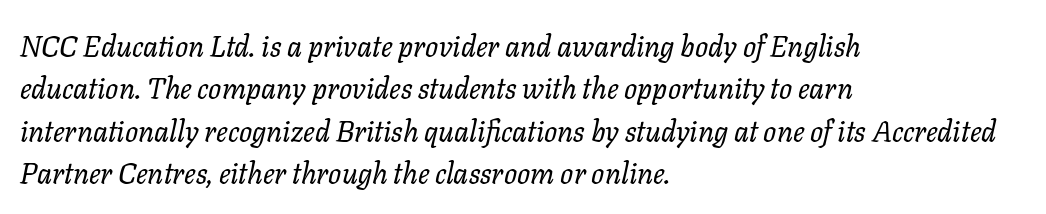
{"italic": "yes", "lean": "right", "slant_degrees": 11, "bold": "no", "weight": "regular", "width": "normal", "stroke_contrast": "low", "x_height": "medium", "monospaced": "no", "underline": "no", "align": "left", "line_spacing": "normal", "line_spacing_ratio": 1.46, "letter_spacing": "normal", "letter_spacing_em": 0.0, "glyph_px": 29}
